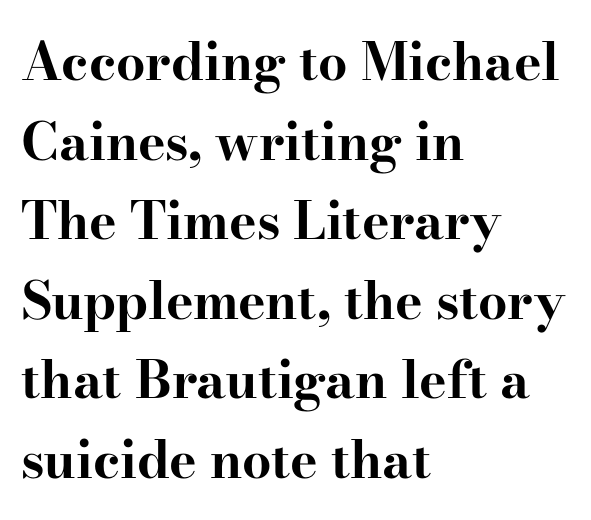
The image shows 52 px bold, wide serif type, upright; set left-aligned, normal line spacing (1.53x), normal letter spacing, not underlined; high stroke contrast and a small x-height.
